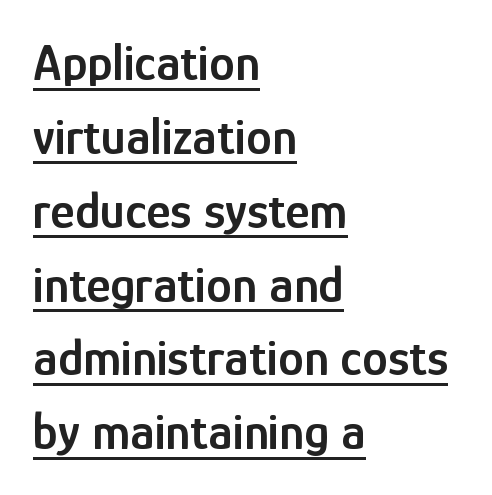
Nothing sits at the stroke ends, so this counts as sans-serif. Nope, not italic — everything's standing straight. Horizontal alignment here is leftward, the default for most running prose. Every letter is mildly thick-stroked: semibold rather than bold.
